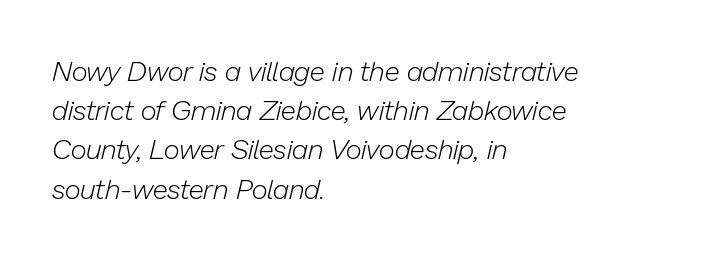
Q: Is the text bold? A: No.
Q: Is the text italic (slanted)? A: Yes, it leans right by about 13 degrees.
Q: Is the text underlined? A: No.
Q: How is the paragraph aligned? A: Left-aligned.
Q: Is the spacing between letters normal or unusually wide? A: Normal.
Q: Is the spacing between lines tight, normal or loose? A: Normal.
Q: Width (condensed, normal, or wide)? A: Normal.
Q: Stroke contrast? A: Low.
Q: x-height? A: Medium.
Q: Monospaced? A: No.
